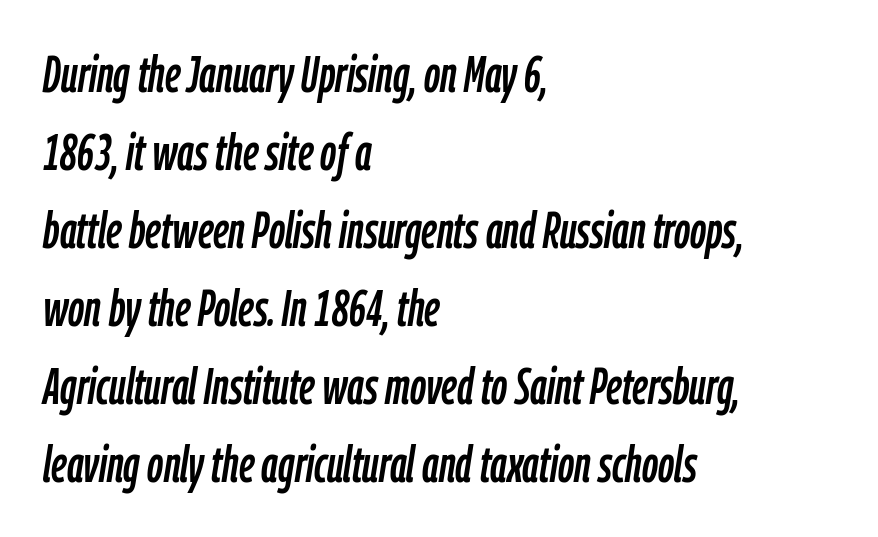
A typesetter would call this proportional, since set widths differ per character. The space directly below the letters is spotless. Short note: letters normally spaced. If you drew a line through each stem, it would be angled.
